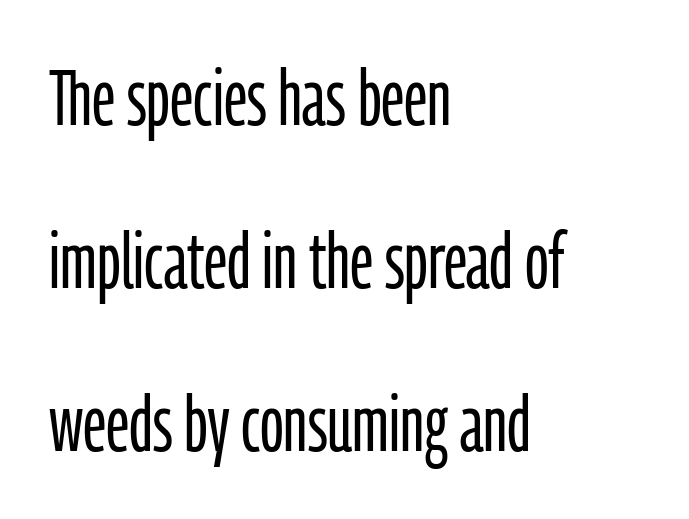
{"serif": "no", "italic": "no", "bold": "no", "weight": "light", "width": "condensed", "stroke_contrast": "low", "x_height": "medium", "monospaced": "no", "underline": "no", "align": "left", "line_spacing": "loose", "line_spacing_ratio": 2.09, "letter_spacing": "normal", "letter_spacing_em": 0.0, "glyph_px": 78}
